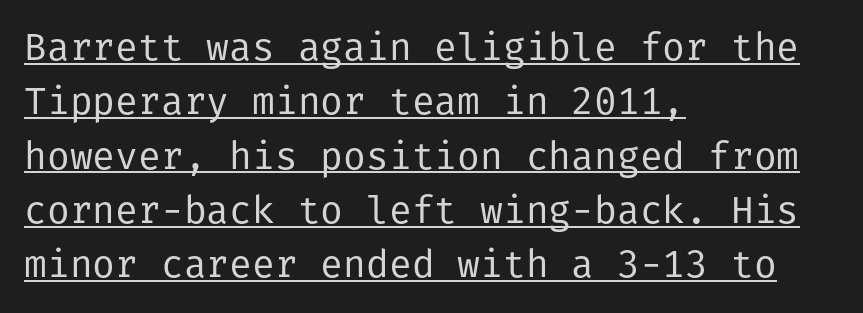
Q: Is the text bold? A: No.
Q: Is the text italic (slanted)? A: No, it is upright.
Q: Is the typeface a serif or a sans-serif typeface? A: Sans-serif.
Q: Is the text underlined? A: Yes.
Q: How is the paragraph aligned? A: Left-aligned.
Q: Is the spacing between letters normal or unusually wide? A: Normal.
Q: Is the spacing between lines tight, normal or loose? A: Normal.
Q: Width (condensed, normal, or wide)? A: Normal.
Q: Stroke contrast? A: Low.
Q: x-height? A: Medium.
